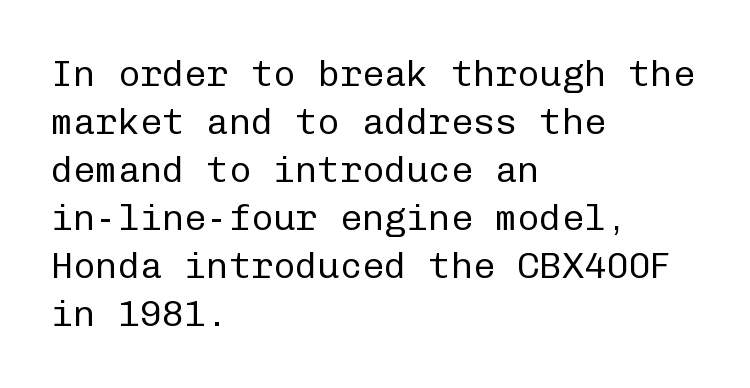
Observe the absence of serifs on each vertical stroke in this sample. Style check: upright. Vertical spacing — default. The cut favours lightness, reaching ordinary text weight at its darkest.
